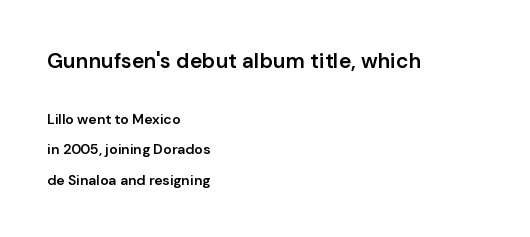
{"italic": "no", "bold": "semi", "underline": "no", "align": "left", "line_spacing": "loose", "line_spacing_ratio": 2.18, "letter_spacing": "normal", "letter_spacing_em": 0.0, "larger_block": "first", "size_ratio": 1.5, "glyph_px": 21}
